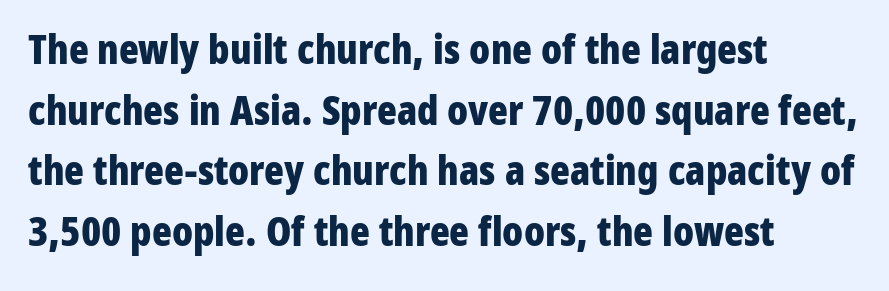
{"serif": "no", "italic": "no", "bold": "yes", "weight": "bold", "width": "condensed", "stroke_contrast": "low", "x_height": "medium", "monospaced": "no", "underline": "no", "align": "left", "line_spacing": "normal", "line_spacing_ratio": 1.48, "letter_spacing": "normal", "letter_spacing_em": 0.0, "glyph_px": 41}
